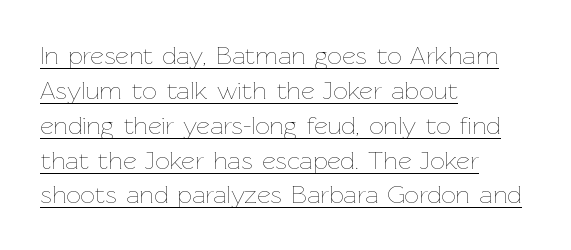
{"italic": "no", "bold": "no", "underline": "yes", "align": "left", "line_spacing": "normal", "line_spacing_ratio": 1.34, "letter_spacing": "normal", "letter_spacing_em": 0.0, "glyph_px": 26}
